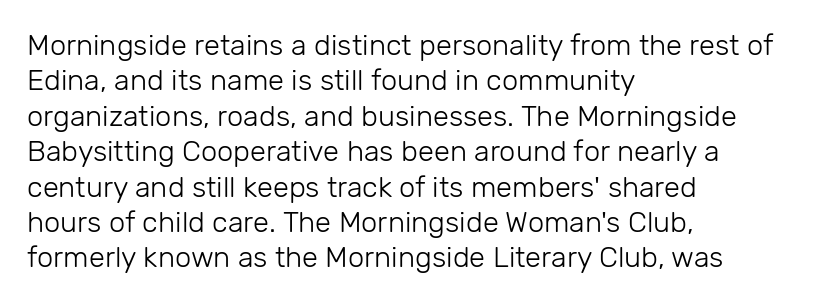
{"serif": "no", "italic": "no", "bold": "no", "weight": "light", "width": "normal", "stroke_contrast": "low", "x_height": "medium", "monospaced": "no", "underline": "no", "align": "left", "line_spacing_ratio": 1.22, "letter_spacing": "normal", "letter_spacing_em": 0.0, "glyph_px": 29}
